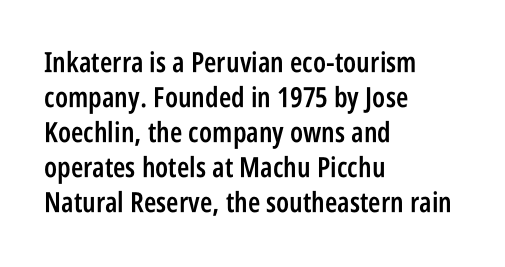
The image shows 28 px semibold, condensed sans-serif type, upright; set left-aligned, normal line spacing (1.25x), normal letter spacing, not underlined; low stroke contrast and a large x-height.
